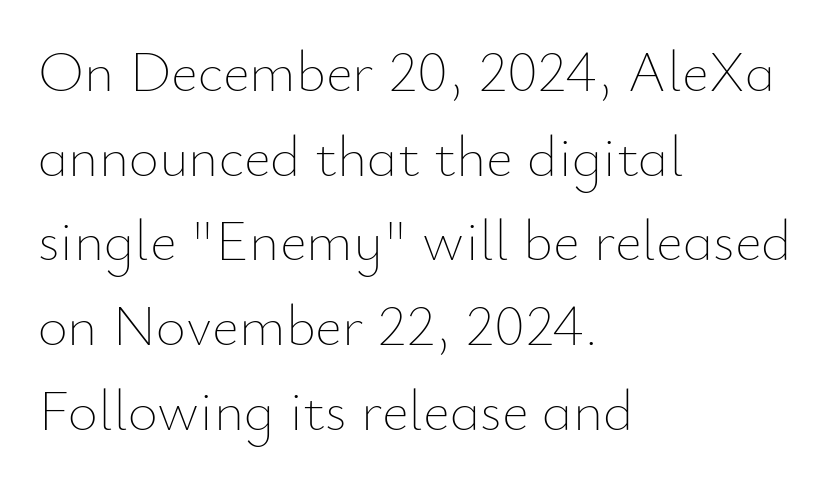
Q: Is the text bold? A: No.
Q: Is the text italic (slanted)? A: No, it is upright.
Q: Is the text underlined? A: No.
Q: How is the paragraph aligned? A: Left-aligned.
Q: Is the spacing between letters normal or unusually wide? A: Normal.
Q: Is the spacing between lines tight, normal or loose? A: Normal.
Q: Width (condensed, normal, or wide)? A: Normal.
Q: Stroke contrast? A: Low.
Q: x-height? A: Small.
Q: Monospaced? A: No.
